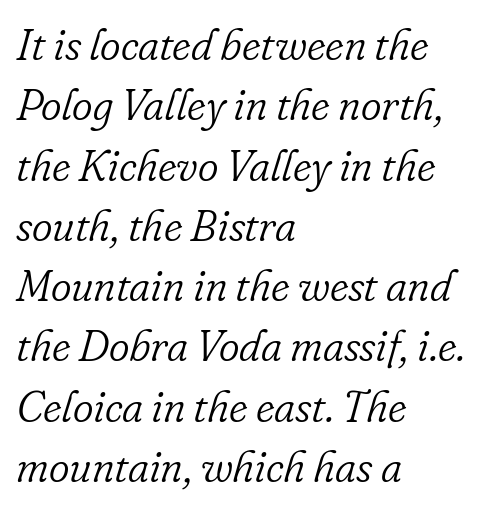
Check where the strokes stop: tiny serifs finish them off. Visually the block forms a straight wall on the left and a jagged coastline on the right. The passage shown has conventional tracking throughout. Summary of vertical rhythm: regular, with standard interline spacing. The specimen reads as italic at a glance. Descender tails drop into unmarked territory.
